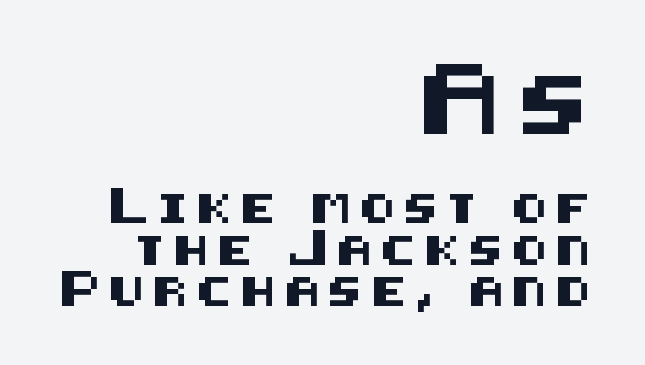
The image shows 58 px sans-serif type, upright; set right-aligned, normal line spacing (1.44x), unusually wide letter spacing (+0.31 em), not underlined; the first (top) block is 2.0x larger; medium stroke contrast and a large x-height.
